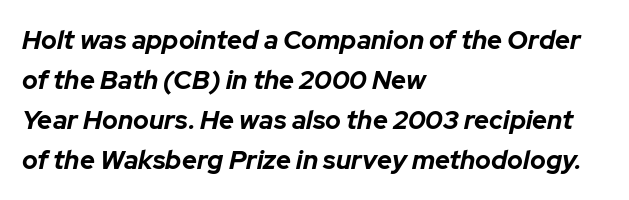
Q: Is the text bold? A: Yes.
Q: Is the text italic (slanted)? A: Yes, it leans right by about 12 degrees.
Q: Is the text underlined? A: No.
Q: How is the paragraph aligned? A: Left-aligned.
Q: Is the spacing between letters normal or unusually wide? A: Normal.
Q: Is the spacing between lines tight, normal or loose? A: Normal.
